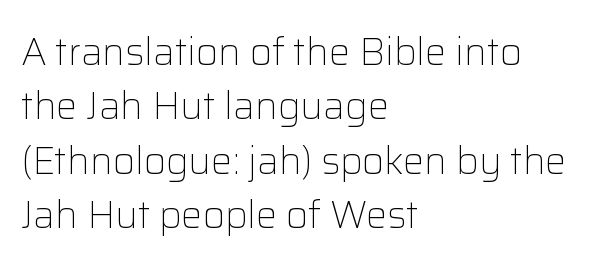
The image shows 38 px light sans-serif type, upright; set left-aligned, normal line spacing (1.43x), normal letter spacing, not underlined; low stroke contrast and a medium x-height.
